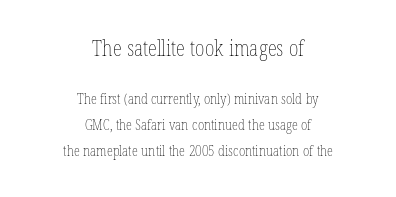
The image shows 21 px text type, upright; set centered, line spacing 1.87x, normal letter spacing, not underlined; the first (top) block is 1.5x larger.
